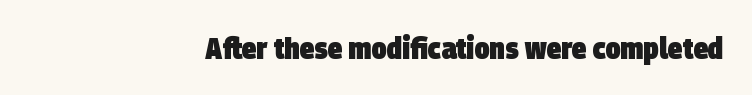
Between one letter and the next there's only the usual sliver of space. To sum up the face: it is a sans, with no serifs. Varying glyph widths throughout — classic text-font behaviour. The words here are not underlined. These lines are set flush right with a ragged left edge. On the weight axis this lands at bold, roughly 700.
